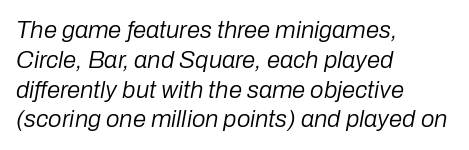
The image shows 24 px text type, italic (leaning right); set left-aligned, line spacing 1.24x, normal letter spacing, not underlined.
